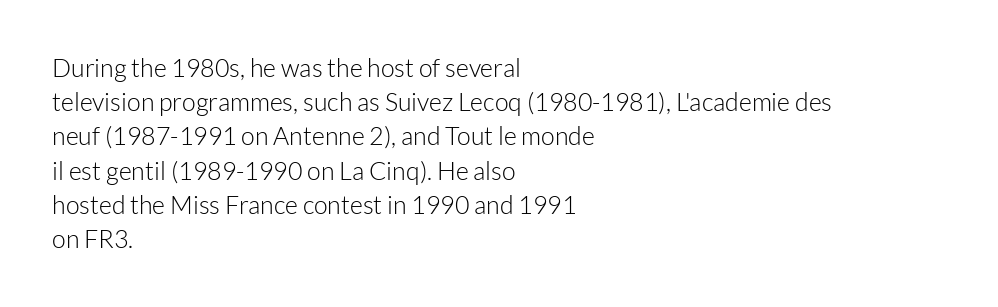
Q: Is the text bold? A: No.
Q: Is the text italic (slanted)? A: No, it is upright.
Q: Is the text underlined? A: No.
Q: How is the paragraph aligned? A: Left-aligned.
Q: Is the spacing between letters normal or unusually wide? A: Normal.
Q: Is the spacing between lines tight, normal or loose? A: Normal.
